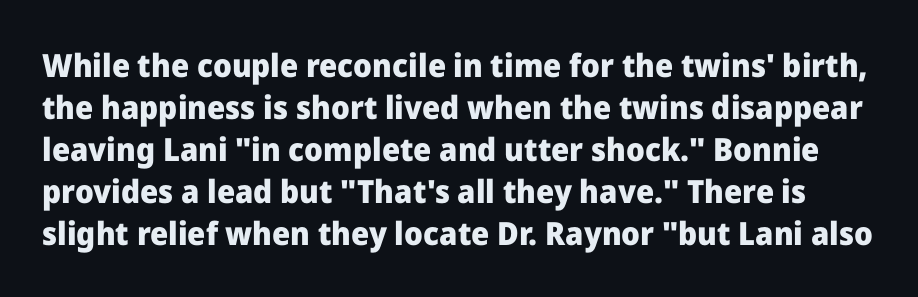
{"serif": "no", "italic": "no", "bold": "yes", "weight": "heavy", "width": "normal", "stroke_contrast": "low", "x_height": "medium", "monospaced": "no", "underline": "no", "line_spacing": "normal", "line_spacing_ratio": 1.31, "letter_spacing": "normal", "letter_spacing_em": 0.0, "glyph_px": 32}
